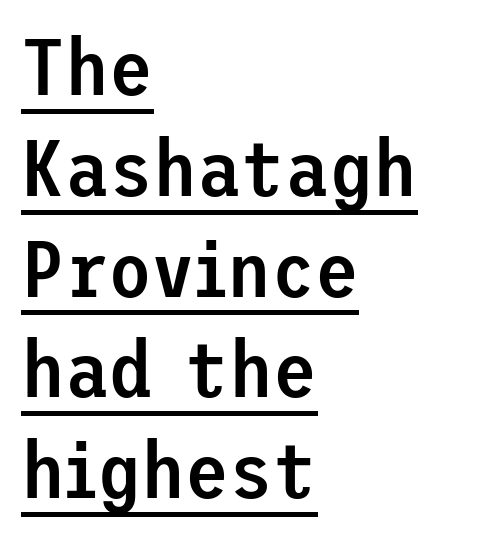
{"serif": "no", "italic": "no", "bold": "semi", "weight": "semibold", "width": "normal", "stroke_contrast": "low", "x_height": "medium", "underline": "yes", "align": "left", "line_spacing": "normal", "line_spacing_ratio": 1.26, "letter_spacing": "normal", "letter_spacing_em": 0.0, "glyph_px": 80}
